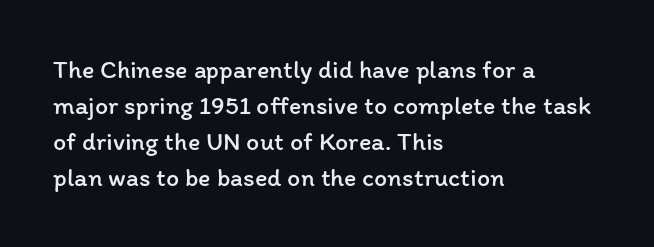
The image shows 26 px text type, upright; set left-aligned, normal line spacing (1.39x), normal letter spacing, not underlined.
